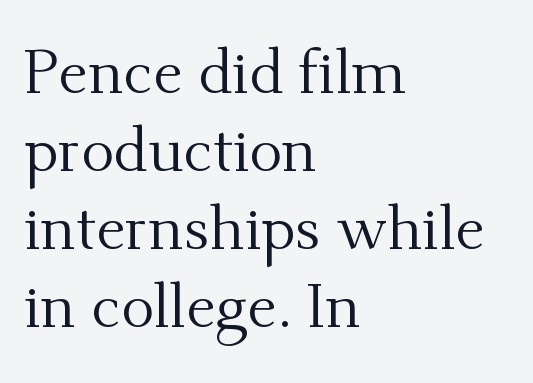
Are there feet on the stems? There are — it's a serif. This is not heavy type; no bold has been used. Is this a fixed-width face? No — the glyphs have proportional, varying widths. Line beginnings align vertically; line endings do not.
